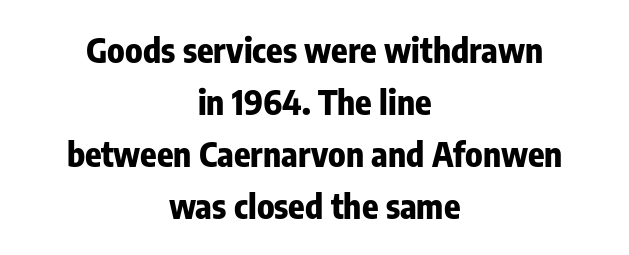
Q: Is the text bold? A: Yes.
Q: Is the text italic (slanted)? A: No, it is upright.
Q: Is the typeface a serif or a sans-serif typeface? A: Sans-serif.
Q: Is the text underlined? A: No.
Q: How is the paragraph aligned? A: Centered.
Q: Is the spacing between letters normal or unusually wide? A: Normal.
Q: Is the spacing between lines tight, normal or loose? A: Normal.
Q: Width (condensed, normal, or wide)? A: Condensed.
Q: Stroke contrast? A: Low.
Q: x-height? A: Medium.
Q: Monospaced? A: No.
